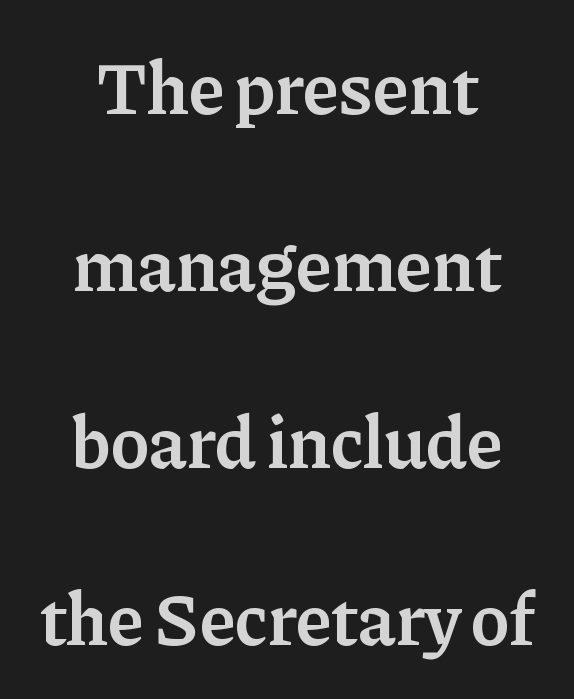
{"serif": "yes", "italic": "no", "bold": "semi", "weight": "semibold", "width": "normal", "stroke_contrast": "low", "x_height": "medium", "monospaced": "no", "underline": "no", "align": "center", "line_spacing": "loose", "line_spacing_ratio": 2.39, "letter_spacing": "normal", "letter_spacing_em": 0.0, "glyph_px": 74}
